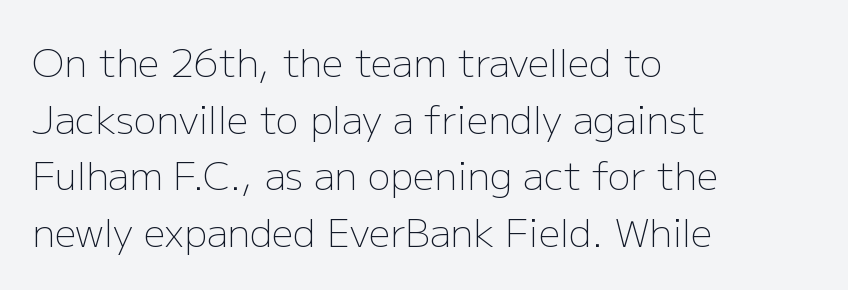
Q: Is the text bold? A: No.
Q: Is the text italic (slanted)? A: No, it is upright.
Q: Is the typeface a serif or a sans-serif typeface? A: Sans-serif.
Q: Is the text underlined? A: No.
Q: How is the paragraph aligned? A: Left-aligned.
Q: Is the spacing between letters normal or unusually wide? A: Normal.
Q: Is the spacing between lines tight, normal or loose? A: Normal.
Q: Width (condensed, normal, or wide)? A: Normal.
Q: Stroke contrast? A: Low.
Q: x-height? A: Medium.
Q: Monospaced? A: No.
